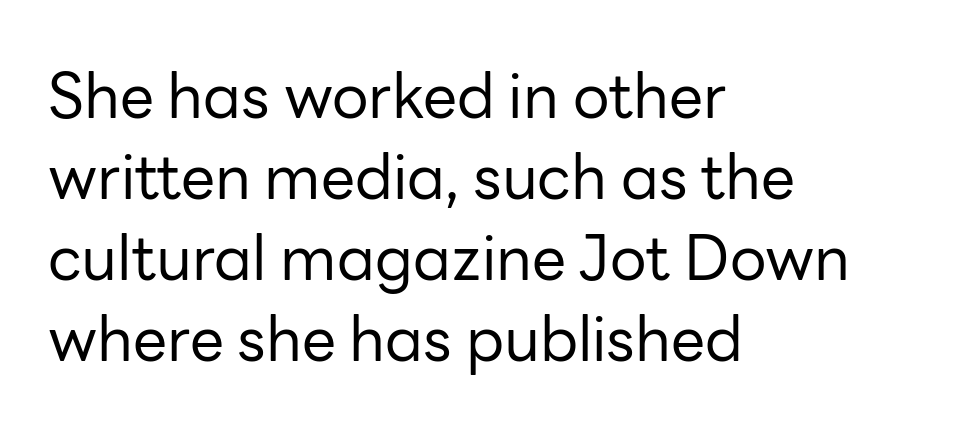
The line texture is even and compact thanks to regular tracking. The rendering uses a moderate line-height, typical for paragraphs. To sum up the face: it is a sans, with no serifs. You could not count columns in this text — the font is proportionally spaced.
